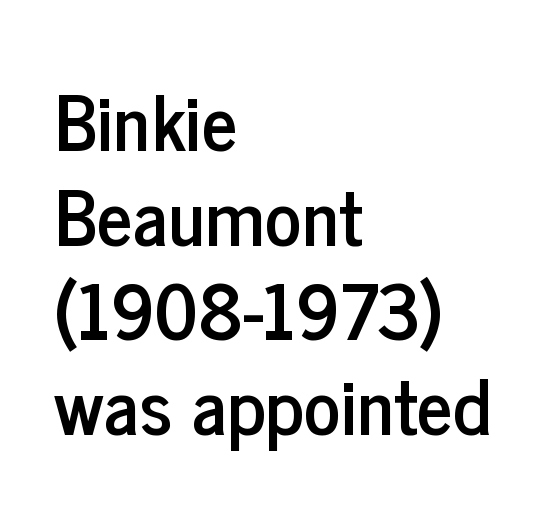
{"serif": "no", "italic": "no", "width": "condensed", "stroke_contrast": "low", "x_height": "medium", "monospaced": "no", "underline": "no", "align": "left", "line_spacing_ratio": 1.23, "letter_spacing": "normal", "letter_spacing_em": 0.0, "glyph_px": 77}
